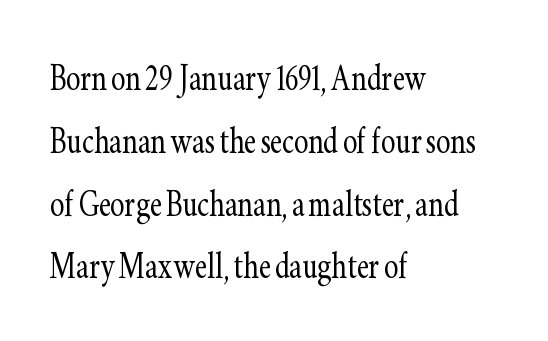
Quick note: underline off. Students, observe: this is what conventionally led text looks like. The cut favours lightness, reaching ordinary text weight at its darkest. Honestly, the letter spacing is just normal — you wouldn't notice it. Does the type have serifs? Yes, each stem ends in a small foot.
